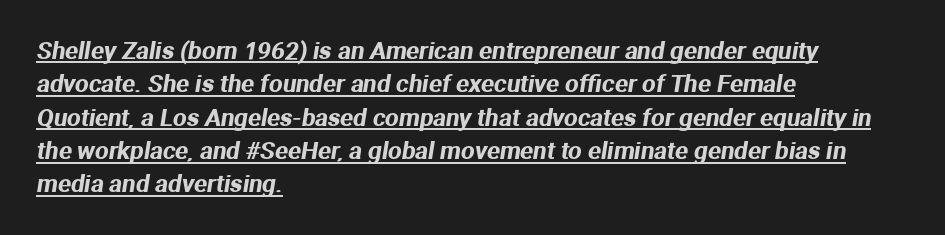
{"underline": "yes", "align": "left", "line_spacing": "normal", "line_spacing_ratio": 1.39, "letter_spacing": "normal", "letter_spacing_em": 0.0, "glyph_px": 24}
